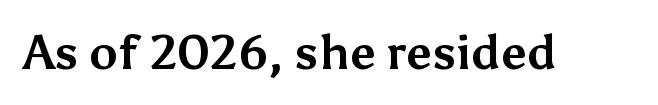
The image shows 48 px bold sans-serif type, upright; set normal letter spacing, not underlined; medium stroke contrast and a medium x-height.
